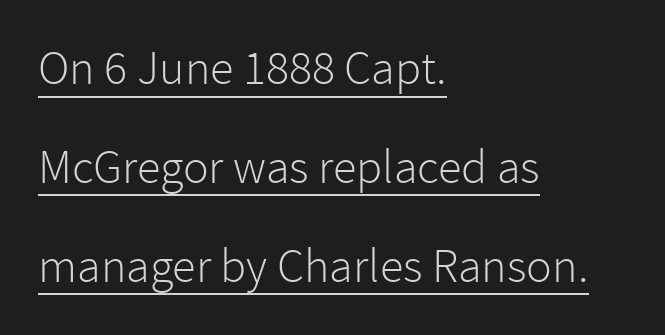
The image shows 48 px light sans-serif type, upright; set left-aligned, loose line spacing (2.06x), normal letter spacing, underlined; low stroke contrast and a medium x-height.
